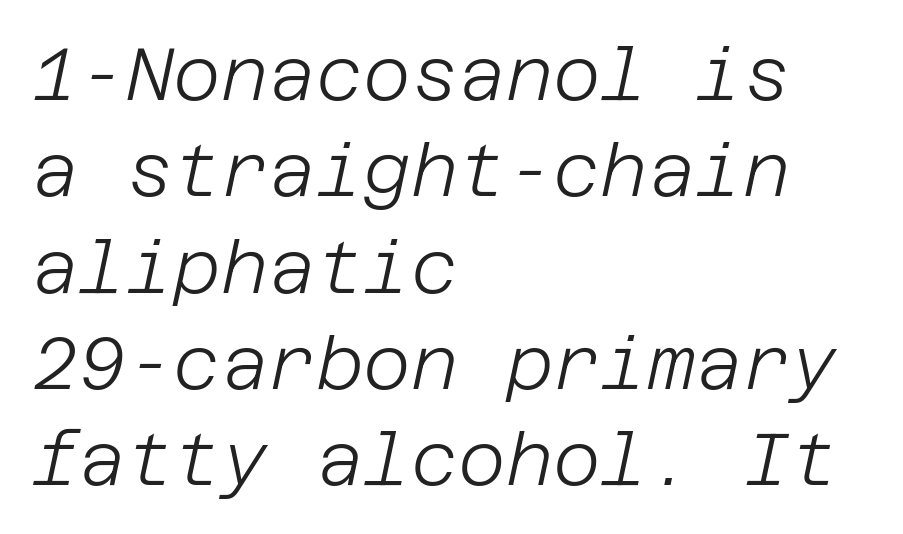
The image shows 73 px light type, italic (leaning right); set left-aligned, normal line spacing (1.32x), normal letter spacing, not underlined; low stroke contrast and a large x-height.
